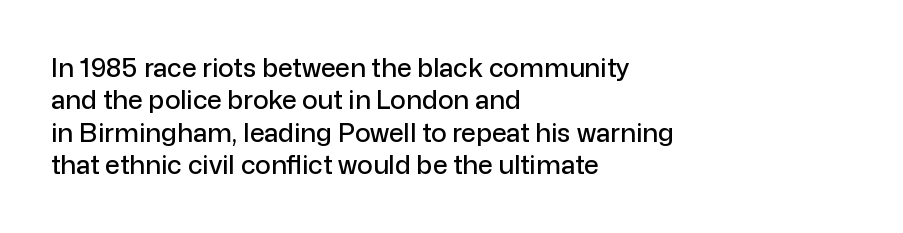
The image shows 26 px text type, upright; set left-aligned, normal line spacing (1.25x), normal letter spacing, not underlined.
